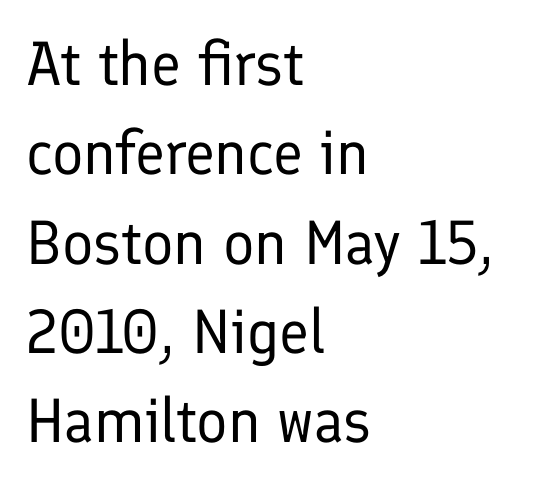
The image shows 62 px regular-weight sans-serif type, upright; set left-aligned, normal line spacing (1.44x), normal letter spacing, not underlined; low stroke contrast and a medium x-height.
